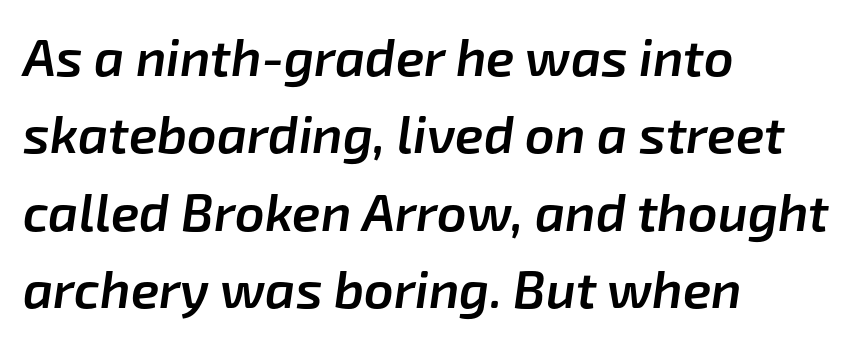
The image shows 52 px semibold type, italic (leaning right); set left-aligned, normal line spacing (1.49x), normal letter spacing, not underlined; low stroke contrast and a medium x-height.
